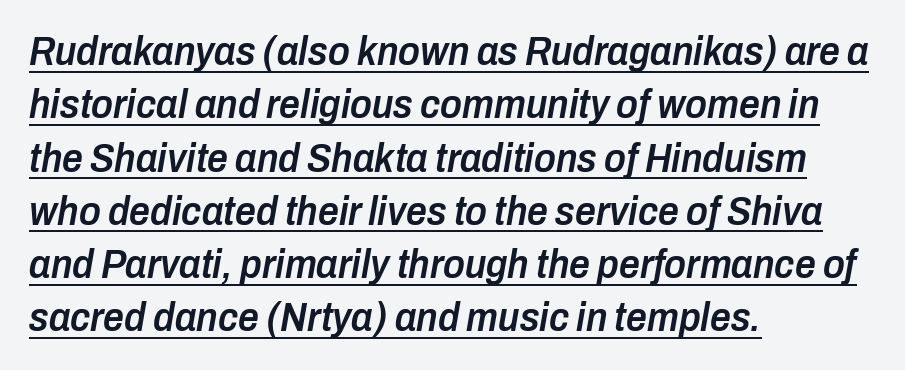
The image shows 41 px semibold, condensed type, italic (leaning right); set left-aligned, normal line spacing (1.3x), normal letter spacing, underlined; low stroke contrast and a medium x-height.
